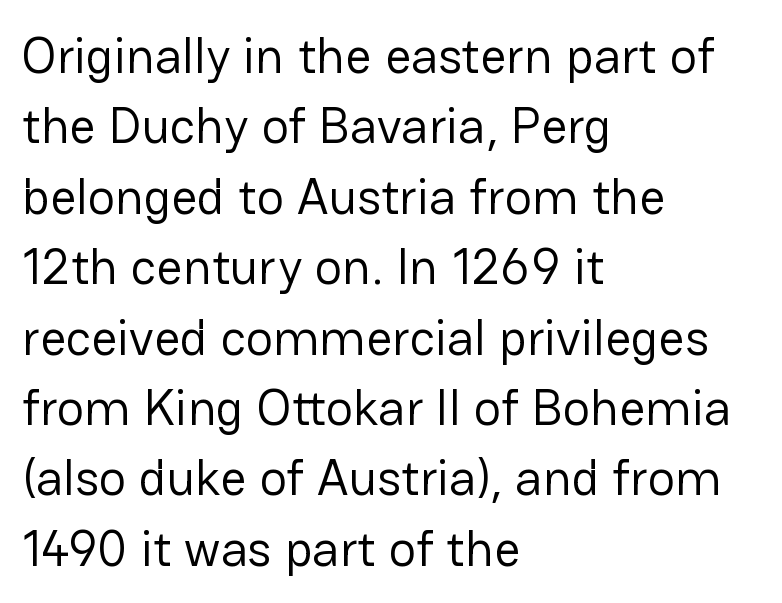
The image shows 51 px regular-weight sans-serif type, upright; set left-aligned, normal line spacing (1.38x), normal letter spacing, not underlined; low stroke contrast and a medium x-height.
